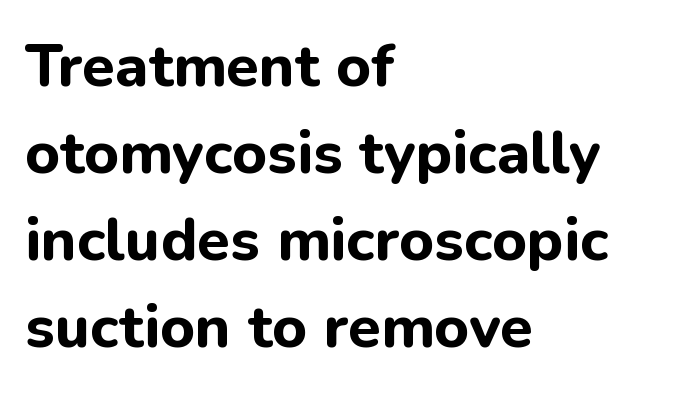
The image shows 60 px bold sans-serif type, upright; set left-aligned, normal line spacing (1.45x), normal letter spacing, not underlined; low stroke contrast and a medium x-height.
